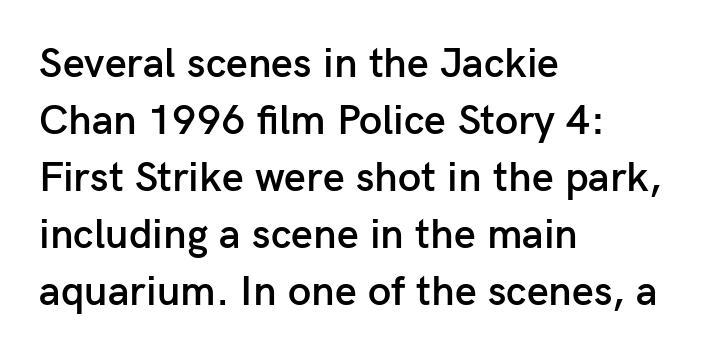
Q: Is the text bold? A: Semi-bold.
Q: Is the text italic (slanted)? A: No, it is upright.
Q: Is the typeface a serif or a sans-serif typeface? A: Sans-serif.
Q: Is the text underlined? A: No.
Q: How is the paragraph aligned? A: Left-aligned.
Q: Is the spacing between letters normal or unusually wide? A: Normal.
Q: Is the spacing between lines tight, normal or loose? A: Normal.
Q: Width (condensed, normal, or wide)? A: Normal.
Q: Stroke contrast? A: Low.
Q: x-height? A: Medium.
Q: Monospaced? A: No.
